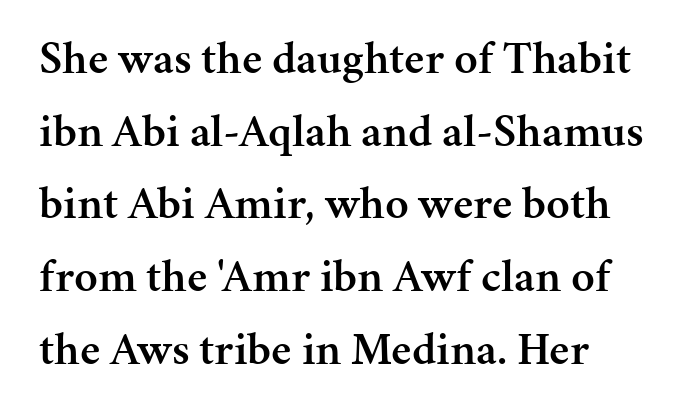
{"serif": "yes", "italic": "no", "bold": "semi", "weight": "semibold", "width": "normal", "stroke_contrast": "medium", "x_height": "medium", "monospaced": "no", "underline": "no", "line_spacing": "normal", "line_spacing_ratio": 1.58, "letter_spacing": "normal", "letter_spacing_em": 0.0, "glyph_px": 46}
